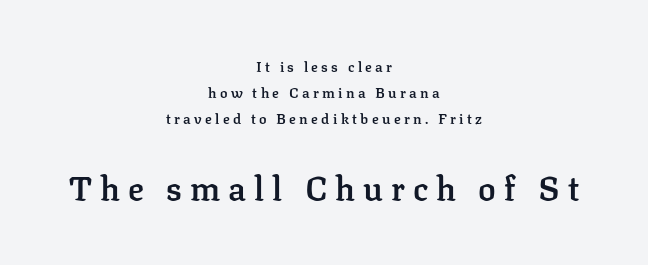
{"serif": "yes", "italic": "no", "bold": "semi", "weight": "semibold", "width": "normal", "stroke_contrast": "low", "x_height": "medium", "monospaced": "no", "underline": "no", "align": "center", "line_spacing_ratio": 1.87, "letter_spacing": "wide", "letter_spacing_em": 0.24, "larger_block": "second", "size_ratio": 2.36, "glyph_px": 33}
